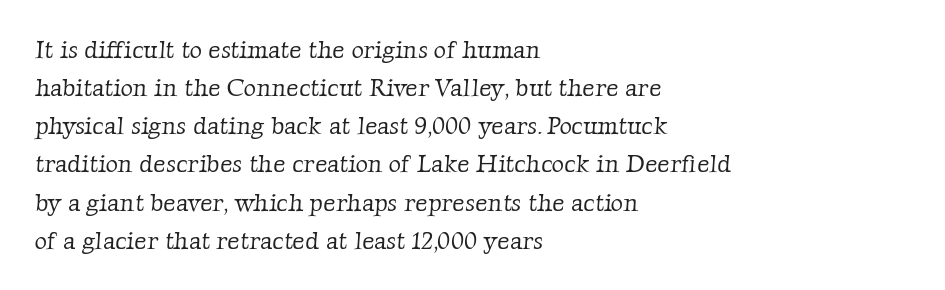
Q: Is the text bold? A: No.
Q: Is the text underlined? A: No.
Q: How is the paragraph aligned? A: Left-aligned.
Q: Is the spacing between letters normal or unusually wide? A: Normal.
Q: Is the spacing between lines tight, normal or loose? A: Normal.
